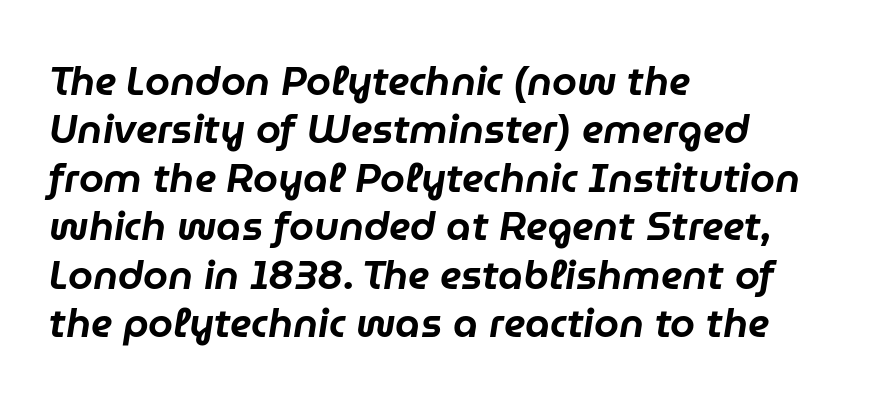
The image shows 40 px text type, italic (leaning right); set left-aligned, line spacing 1.21x, normal letter spacing, not underlined; low stroke contrast and a medium x-height.
